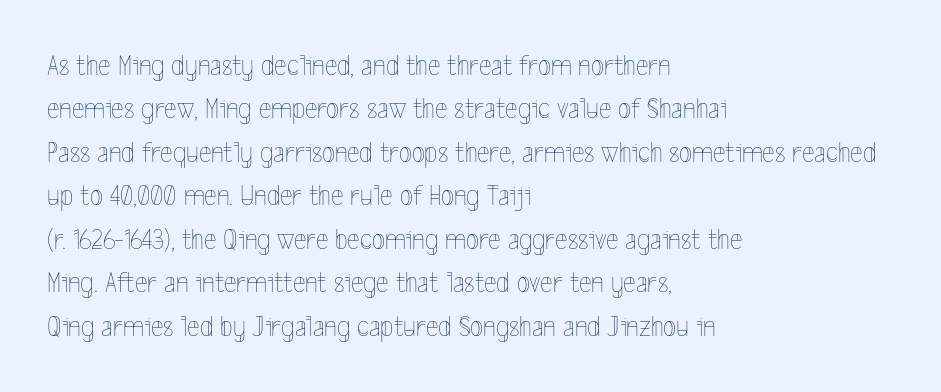
You could call the tracking neutral — neither tight nor loose. Line spacing here is normal. Glance below the letters and you will spot only blank space. Where is the straight margin? On the left.
